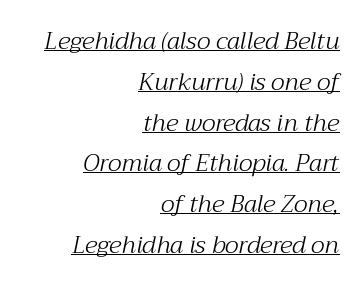
Q: Is the text bold? A: No.
Q: Is the text italic (slanted)? A: Yes, it leans right by about 12 degrees.
Q: Is the text underlined? A: Yes.
Q: How is the paragraph aligned? A: Right-aligned.
Q: Is the spacing between letters normal or unusually wide? A: Normal.
Q: Is the spacing between lines tight, normal or loose? A: Normal.
